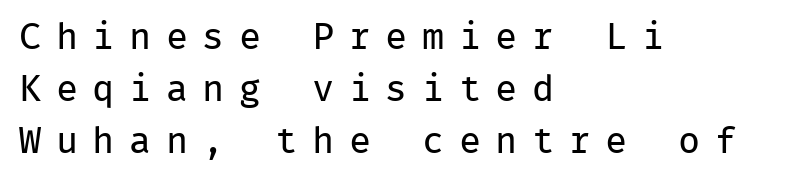
The image shows 37 px regular-weight sans-serif type, upright, monospaced; set left-aligned, normal line spacing (1.4x), unusually wide letter spacing (+0.39 em), not underlined; low stroke contrast and a medium x-height.
